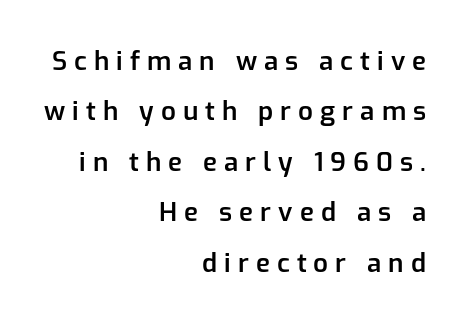
These lines stand farther apart than default settings would place them. Anything drawn beneath the words? Only blank space. Visually the block forms a straight wall on the right and a jagged coastline on the left. These lines were composed using upright roman letters. Does extra space separate the letters? Yes, quite a lot of it.
